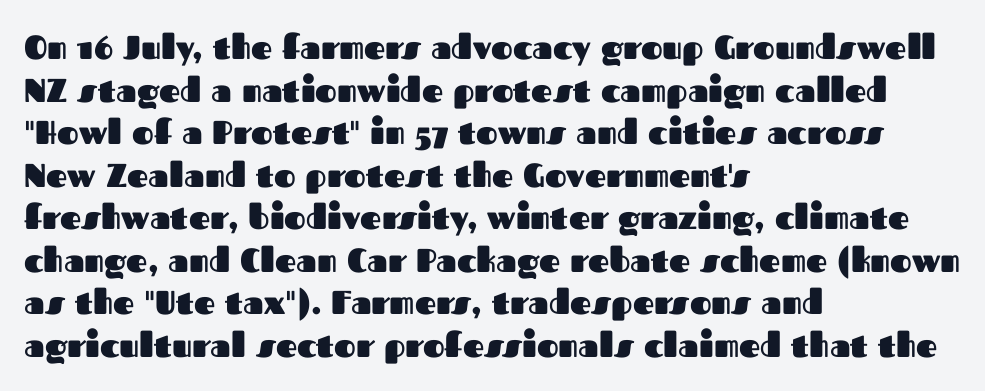
{"serif": "no", "italic": "no", "bold": "yes", "weight": "heavy", "width": "normal", "stroke_contrast": "medium", "x_height": "medium", "monospaced": "no", "underline": "no", "align": "left", "line_spacing": "normal", "line_spacing_ratio": 1.29, "letter_spacing": "normal", "letter_spacing_em": 0.0, "glyph_px": 33}
